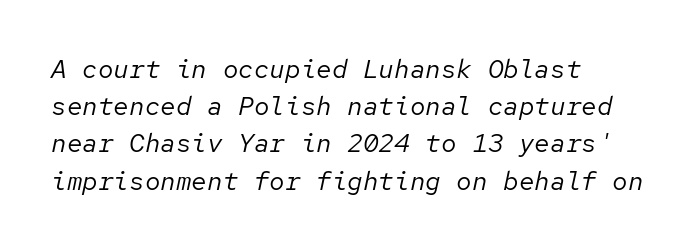
The image shows 26 px text type, italic (leaning right); set left-aligned, normal line spacing (1.43x), normal letter spacing, not underlined.
